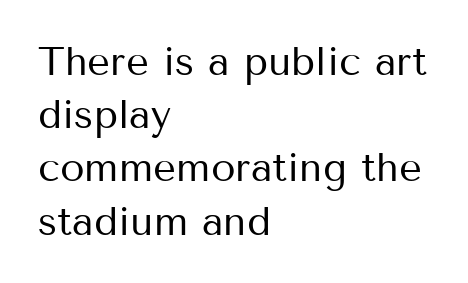
The image shows 40 px regular-weight sans-serif type, upright; set left-aligned, normal line spacing (1.33x), normal letter spacing, not underlined; medium stroke contrast and a medium x-height.
